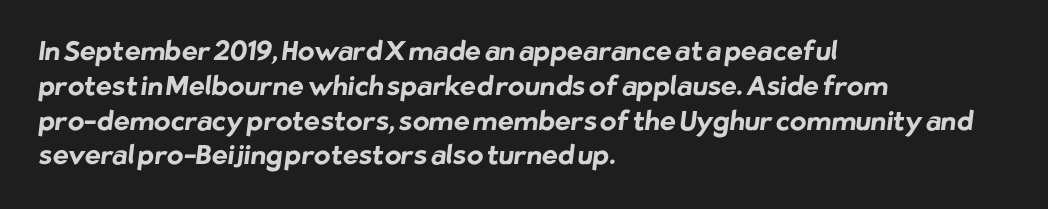
Bare-footed words on every line. A classic flush-left, rag-right setting is used for this passage. Look at the stroke-to-counter ratio: heavy, a bold. If you measured baseline to baseline, you'd find a middling distance.
